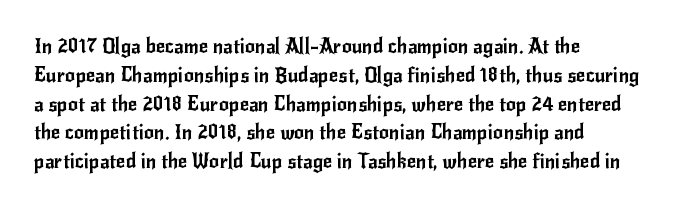
Default kerning and tracking; the words read as compact shapes. The type sits square on the baseline with zero lean. How would I describe the line gaps? Plain and ordinary. The zone under the glyphs is completely vacant. The lines are quadded left.
